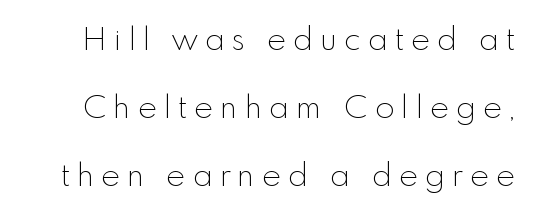
{"serif": "no", "italic": "no", "bold": "no", "weight": "thin", "width": "normal", "x_height": "small", "monospaced": "no", "underline": "no", "line_spacing": "loose", "line_spacing_ratio": 2.12, "letter_spacing": "wide", "letter_spacing_em": 0.22, "glyph_px": 32}
